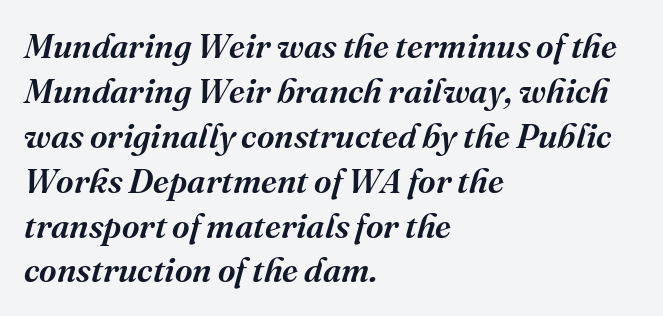
The image shows 34 px semibold serif type, italic (leaning right); set left-aligned, normal line spacing (1.32x), normal letter spacing, not underlined; medium stroke contrast and a medium x-height.
